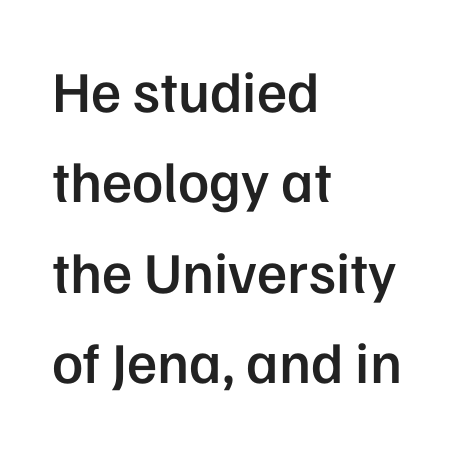
One glance says typical: line gaps are just what's usual. Serifs: no, the terminals of the letterforms are clean. Just letters on the line, the space beneath them empty. A student would call this left alignment; a typographer would say flush left, rag right. Typesetter's note: demi weight, one step under bold.
